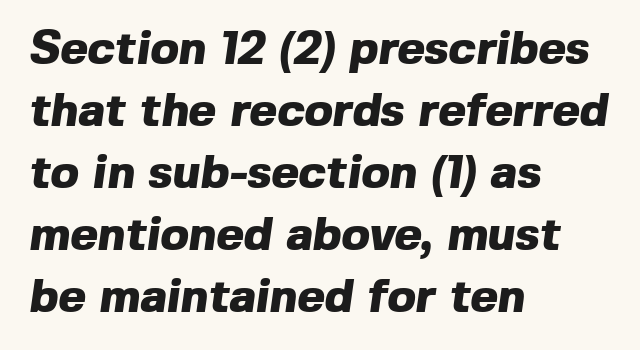
The image shows 47 px heavy sans-serif type; set left-aligned, normal line spacing (1.32x), normal letter spacing, not underlined; a medium x-height.
